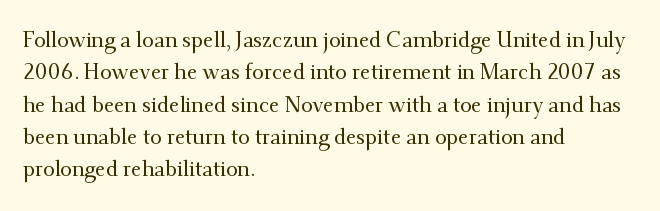
Q: Is the text italic (slanted)? A: No, it is upright.
Q: Is the text underlined? A: No.
Q: How is the paragraph aligned? A: Left-aligned.
Q: Is the spacing between letters normal or unusually wide? A: Normal.
Q: Is the spacing between lines tight, normal or loose? A: Normal.
